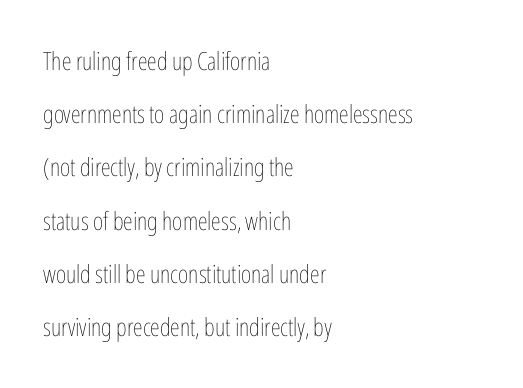
These lines keep a tight, regular rhythm from letter to letter. The face looks like a standard text weight, possibly lighter. A typesetter would mark this as roman, not italic. Descenders hang freely into open space.
